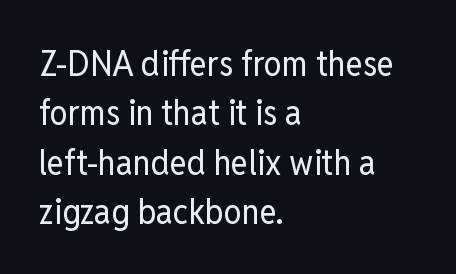
{"serif": "no", "italic": "no", "bold": "no", "weight": "regular", "width": "condensed", "stroke_contrast": "low", "x_height": "medium", "monospaced": "no", "underline": "no", "align": "left", "line_spacing": "normal", "line_spacing_ratio": 1.37, "letter_spacing": "normal", "letter_spacing_em": 0.0, "glyph_px": 36}
